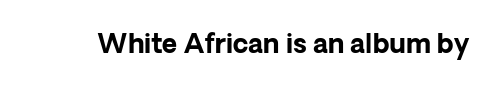
Q: Is the text bold? A: Yes.
Q: Is the text italic (slanted)? A: No, it is upright.
Q: Is the text underlined? A: No.
Q: Is the spacing between letters normal or unusually wide? A: Normal.
